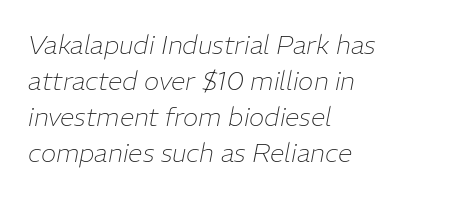
Q: Is the text bold? A: No.
Q: Is the text italic (slanted)? A: Yes, it leans right by about 11 degrees.
Q: Is the text underlined? A: No.
Q: How is the paragraph aligned? A: Left-aligned.
Q: Is the spacing between letters normal or unusually wide? A: Normal.
Q: Is the spacing between lines tight, normal or loose? A: Normal.
